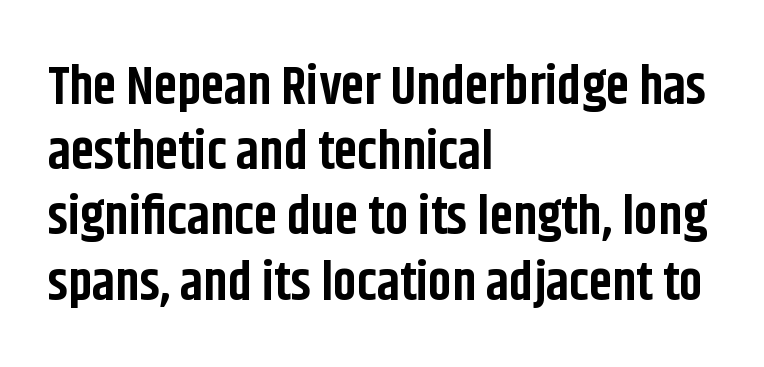
{"serif": "no", "italic": "no", "bold": "yes", "weight": "bold", "width": "condensed", "stroke_contrast": "low", "x_height": "large", "monospaced": "no", "underline": "no", "align": "left", "line_spacing_ratio": 1.23, "letter_spacing": "normal", "letter_spacing_em": 0.0, "glyph_px": 53}
